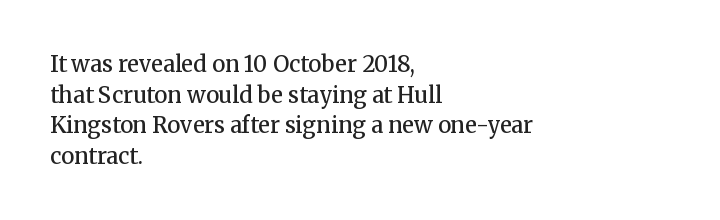
When letters stand straight like this, we call the style roman or upright. The space beneath each line is pristine and unruled. Horizontal alignment here is leftward, the default for most running prose. The gaps between neighbouring characters are ordinary and unremarkable. Students, this is semibold: more ink than regular, less than bold.
